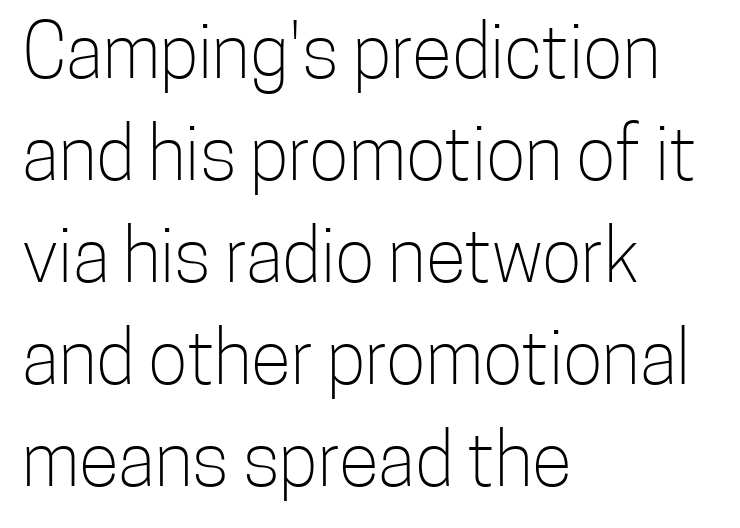
Left-aligned paragraph, ragged on the right. This sample has the flowing, uneven cadence of proportional lettering. The weight tops out at a normal text grade. Descenders hang freely into open space.
